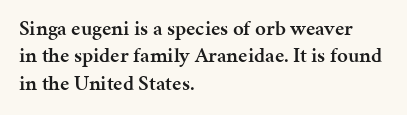
The image shows 21 px text type, upright; set left-aligned, normal line spacing (1.3x), normal letter spacing, not underlined.
